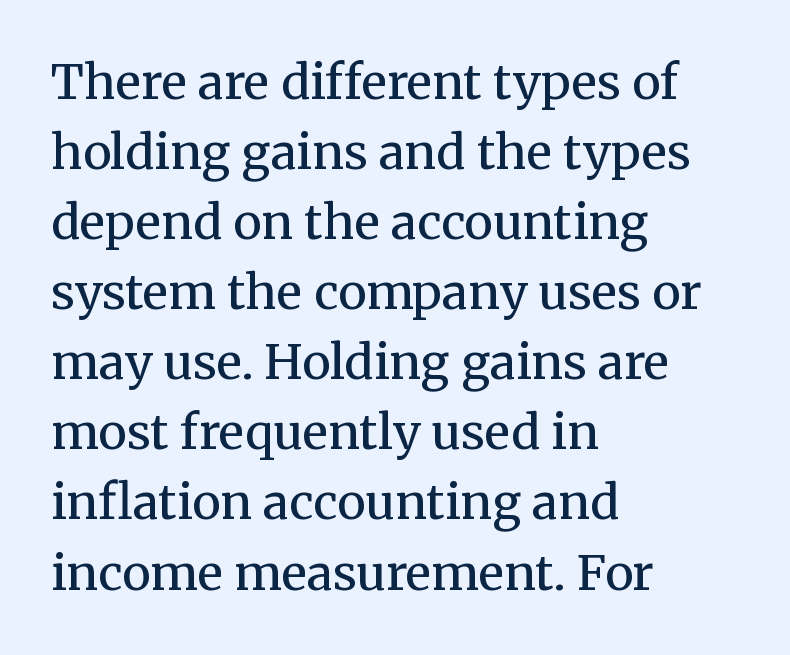
Descenders are the only things crossing below the line. Is this a fixed-width face? No — the glyphs have proportional, varying widths. A quiet, ordinary-to-light weight characterises the typeface. These lines stack with their left ends in a neat column.
